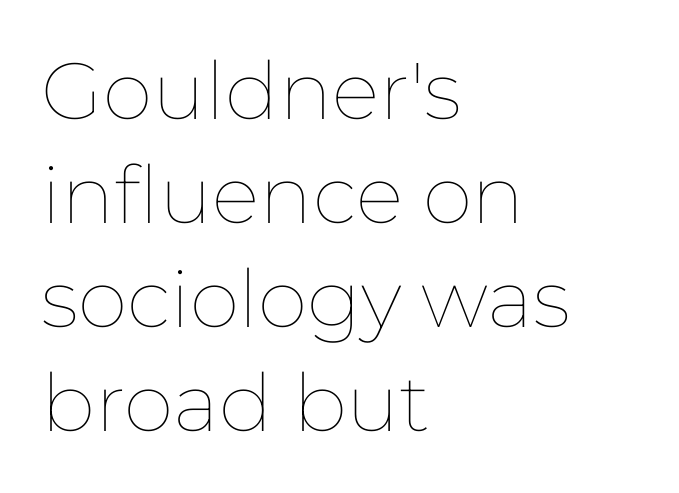
The image shows 80 px thin type, upright; set left-aligned, normal line spacing (1.3x), normal letter spacing, not underlined; low stroke contrast and a medium x-height.
